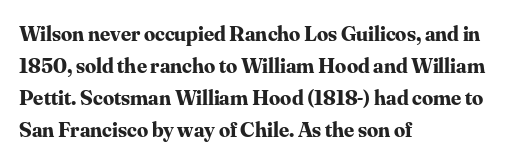
The image shows 22 px bold type, upright; set left-aligned, normal line spacing (1.45x), normal letter spacing, not underlined.
